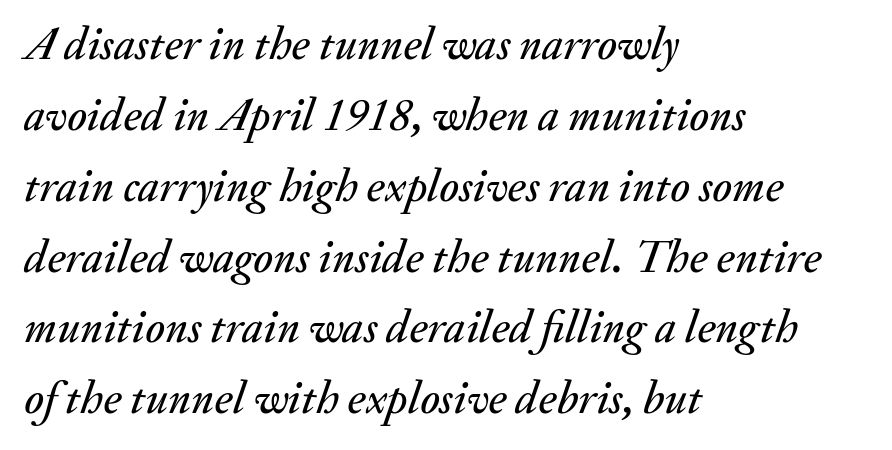
The image shows 46 px text type, italic (leaning right); set left-aligned, normal line spacing (1.54x), normal letter spacing, not underlined; medium stroke contrast and a small x-height.
